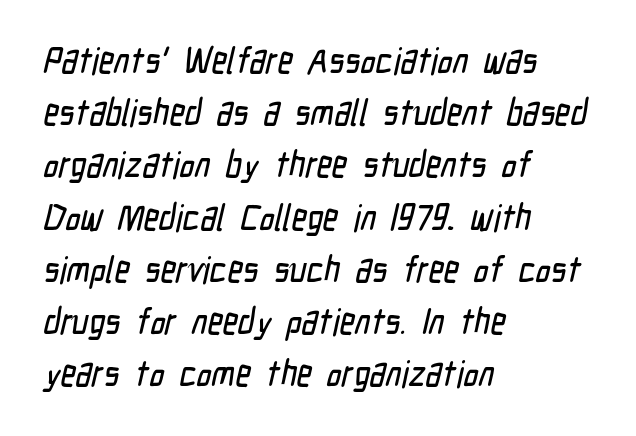
{"serif": "no", "width": "condensed", "stroke_contrast": "low", "x_height": "medium", "monospaced": "no", "underline": "no", "align": "left", "line_spacing": "normal", "line_spacing_ratio": 1.41, "letter_spacing": "normal", "letter_spacing_em": 0.0, "glyph_px": 37}
